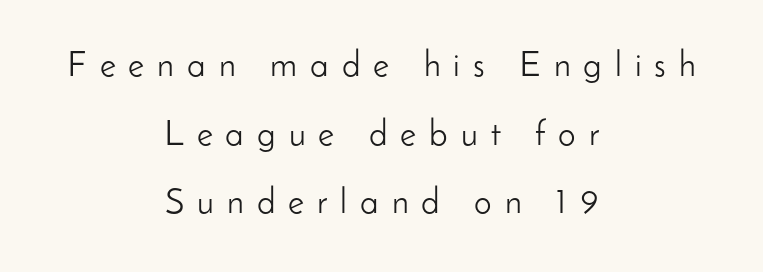
{"serif": "no", "italic": "no", "bold": "no", "weight": "light", "width": "normal", "stroke_contrast": "low", "x_height": "small", "monospaced": "no", "underline": "no", "align": "center", "line_spacing": "loose", "line_spacing_ratio": 1.96, "letter_spacing": "wide", "letter_spacing_em": 0.37, "glyph_px": 35}
